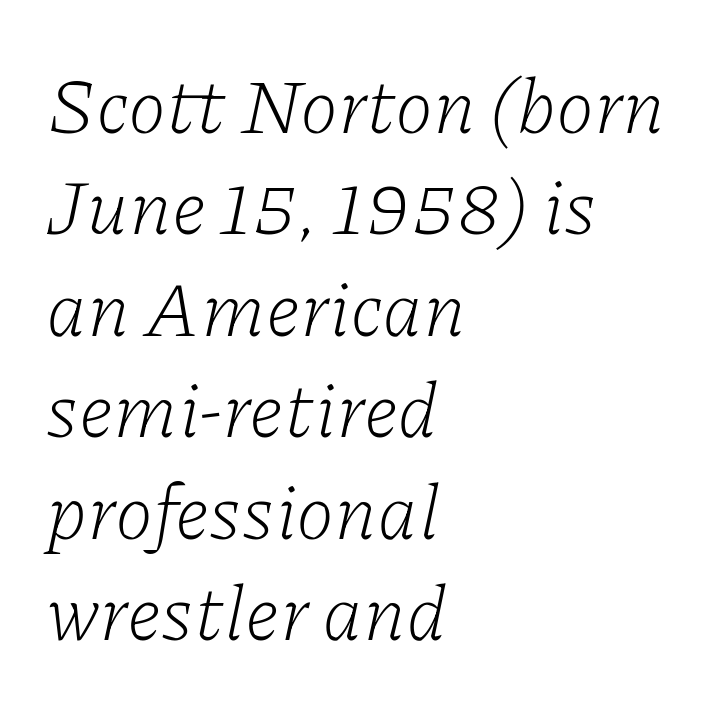
{"serif": "yes", "italic": "yes", "lean": "right", "slant_degrees": 11, "bold": "no", "weight": "light", "width": "normal", "stroke_contrast": "low", "x_height": "medium", "monospaced": "no", "underline": "no", "align": "left", "line_spacing": "normal", "line_spacing_ratio": 1.3, "letter_spacing": "normal", "letter_spacing_em": 0.0, "glyph_px": 78}
